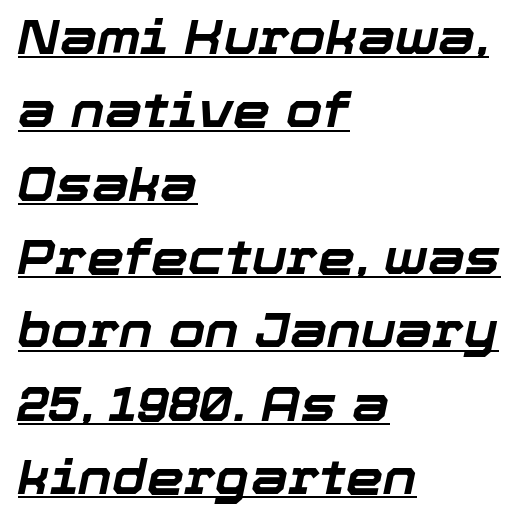
{"italic": "yes", "lean": "right", "slant_degrees": 12, "bold": "yes", "weight": "bold", "width": "normal", "stroke_contrast": "low", "x_height": "medium", "monospaced": "no", "underline": "yes", "align": "left", "line_spacing": "normal", "line_spacing_ratio": 1.56, "letter_spacing": "normal", "letter_spacing_em": 0.0, "glyph_px": 47}
